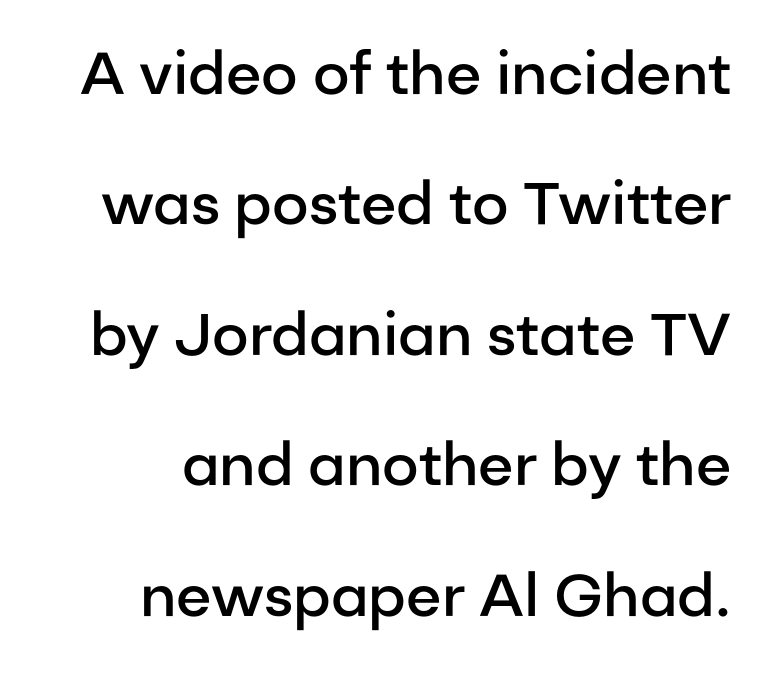
Q: Is the text bold? A: Semi-bold.
Q: Is the text italic (slanted)? A: No, it is upright.
Q: Is the typeface a serif or a sans-serif typeface? A: Sans-serif.
Q: Is the text underlined? A: No.
Q: Is the spacing between letters normal or unusually wide? A: Normal.
Q: Is the spacing between lines tight, normal or loose? A: Loose.
Q: Width (condensed, normal, or wide)? A: Normal.
Q: Stroke contrast? A: Low.
Q: x-height? A: Medium.
Q: Monospaced? A: No.
